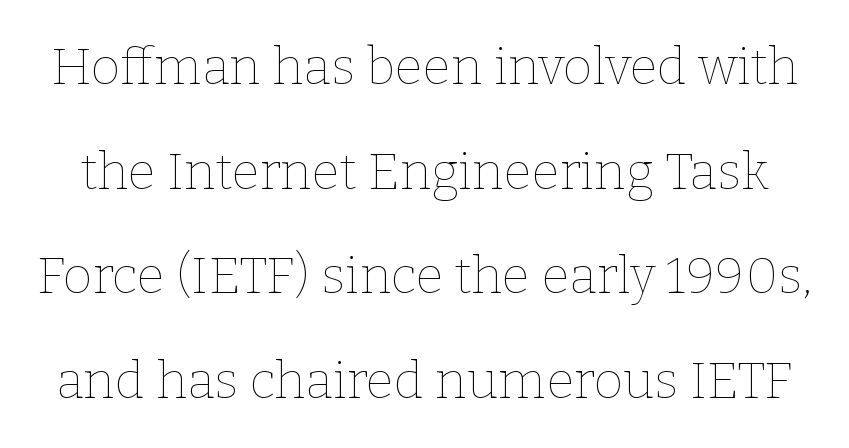
Q: Is the text bold? A: No.
Q: Is the text italic (slanted)? A: No, it is upright.
Q: Is the text underlined? A: No.
Q: Is the spacing between letters normal or unusually wide? A: Normal.
Q: Is the spacing between lines tight, normal or loose? A: Loose.
Q: Width (condensed, normal, or wide)? A: Normal.
Q: Stroke contrast? A: Low.
Q: x-height? A: Medium.
Q: Monospaced? A: No.
